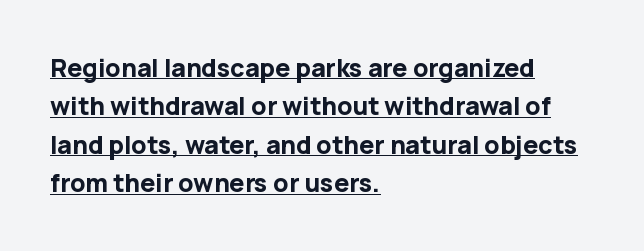
The image shows 25 px bold type, upright; set left-aligned, normal line spacing (1.54x), normal letter spacing, underlined.
